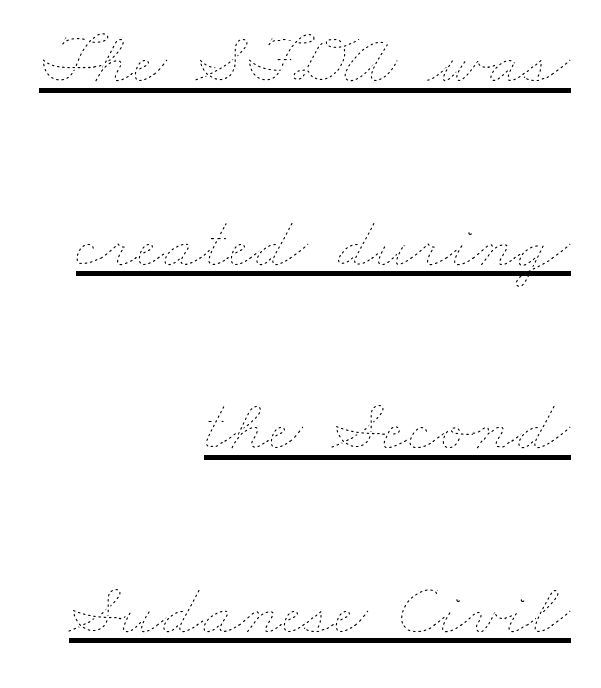
Nothing heavy about these letters — not bold at all. Line ends are locked; line starts wander. This sample carries an underscore along the baseline area. A great deal of white space separates one row of letters from the next. Tracking value appears to be zero — textbook default spacing. The passage shown is typed in a proportional face where columns would drift.
